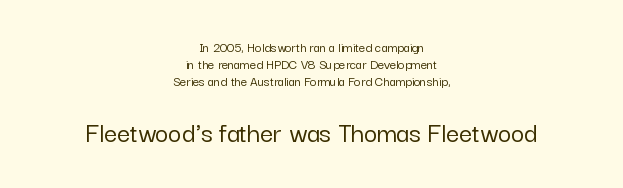
{"serif": "no", "italic": "no", "width": "normal", "stroke_contrast": "low", "x_height": "medium", "monospaced": "no", "underline": "no", "align": "center", "line_spacing_ratio": 1.2, "letter_spacing": "normal", "letter_spacing_em": 0.0, "larger_block": "second", "size_ratio": 2.07, "glyph_px": 29}
